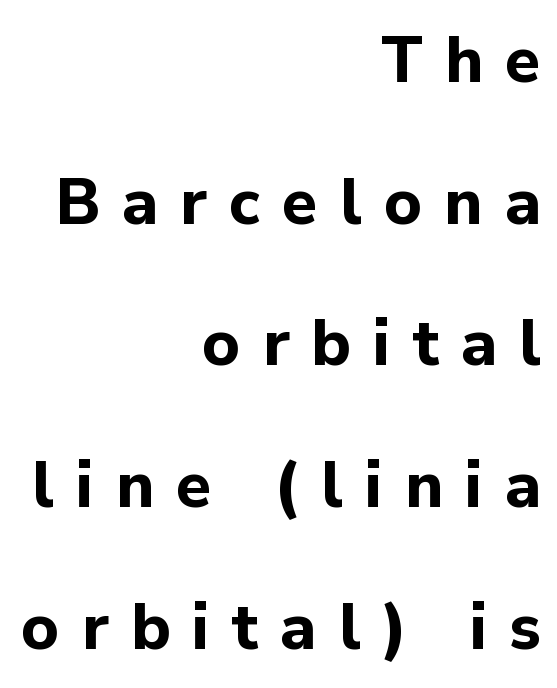
The image shows 65 px bold sans-serif type, upright; set right-aligned, loose line spacing (2.18x), unusually wide letter spacing (+0.34 em), not underlined; low stroke contrast and a medium x-height.
